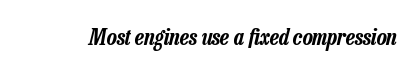
{"italic": "yes", "lean": "right", "slant_degrees": 13, "underline": "no", "letter_spacing": "normal", "letter_spacing_em": 0.0, "glyph_px": 23}
